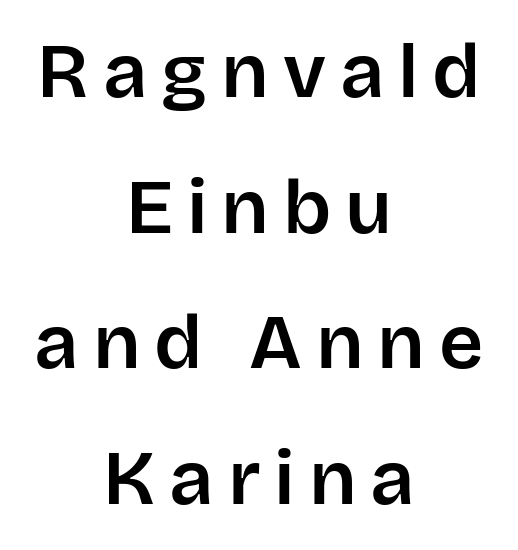
You can tell it's not italic because the verticals are truly vertical. The glyphs are unaccompanied by any horizontal stroke below them. This rendering uses center alignment, leaving both contours irregular but symmetric. The rendering uses natural spacing where letterforms have individual widths. To sum up the face: it is a sans, with no serifs.
